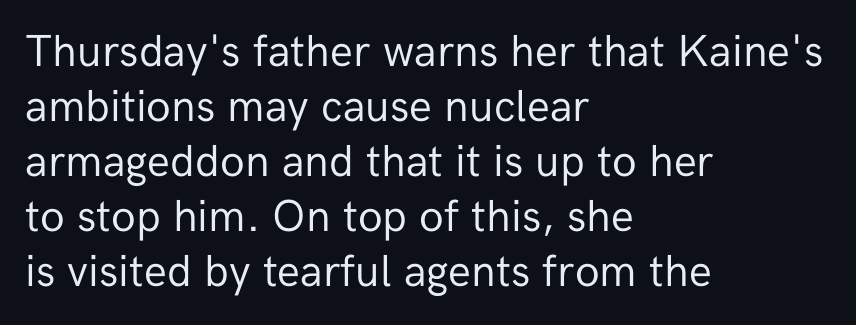
{"serif": "no", "italic": "no", "bold": "no", "weight": "regular", "width": "normal", "stroke_contrast": "low", "x_height": "medium", "monospaced": "no", "underline": "no", "align": "left", "line_spacing_ratio": 1.22, "letter_spacing": "normal", "letter_spacing_em": 0.0, "glyph_px": 45}
